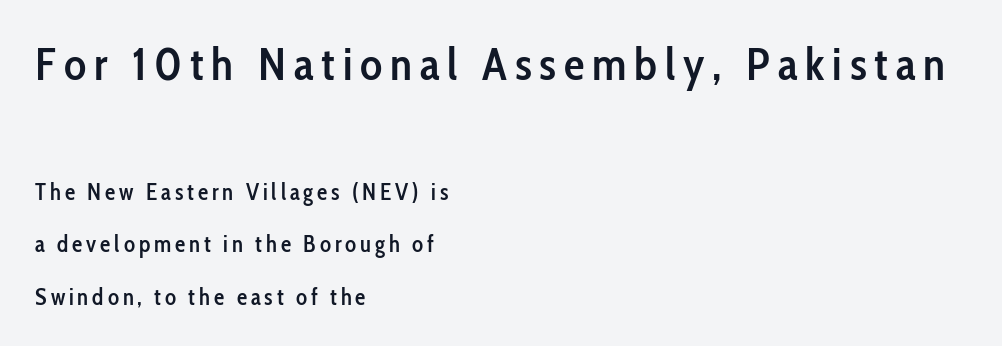
The image shows 46 px semibold, condensed sans-serif type, upright; set left-aligned, loose line spacing (2.28x), not underlined; the first (top) block is 2.0x larger; low stroke contrast and a medium x-height.
